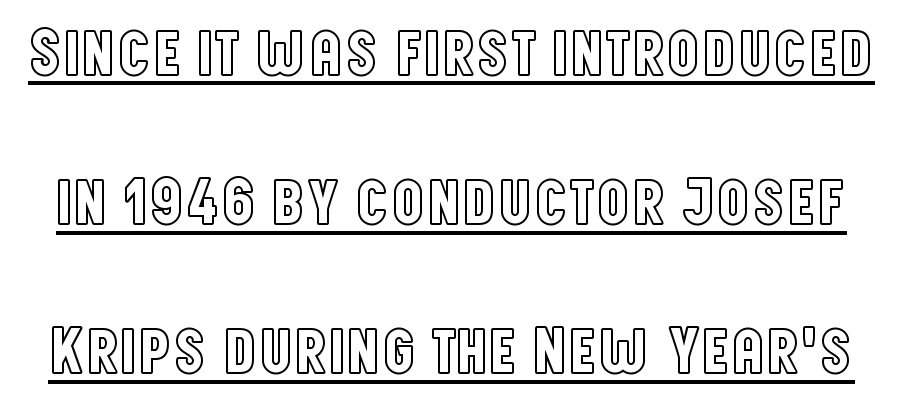
{"italic": "no", "width": "condensed", "x_height": "large", "monospaced": "no", "underline": "yes", "line_spacing": "loose", "line_spacing_ratio": 2.26, "letter_spacing": "normal", "letter_spacing_em": 0.0, "glyph_px": 66}
